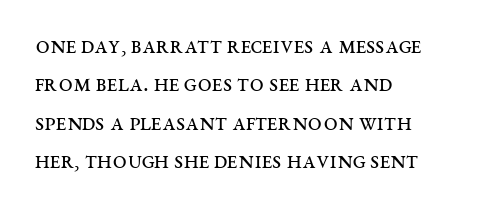
The image shows 25 px text type, upright; set left-aligned, normal line spacing (1.54x), normal letter spacing, not underlined.
